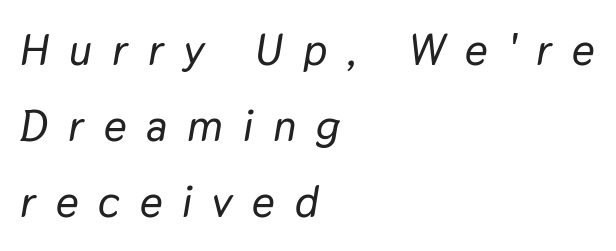
Spacing between characters has been opened up far beyond the box default. Unmarked baselines from the first word to the last. There's an unmistakable incline to the writing here. The letters advance in unequal steps, a hallmark of proportional type. Casual observation: everything's shoved over to the left.
